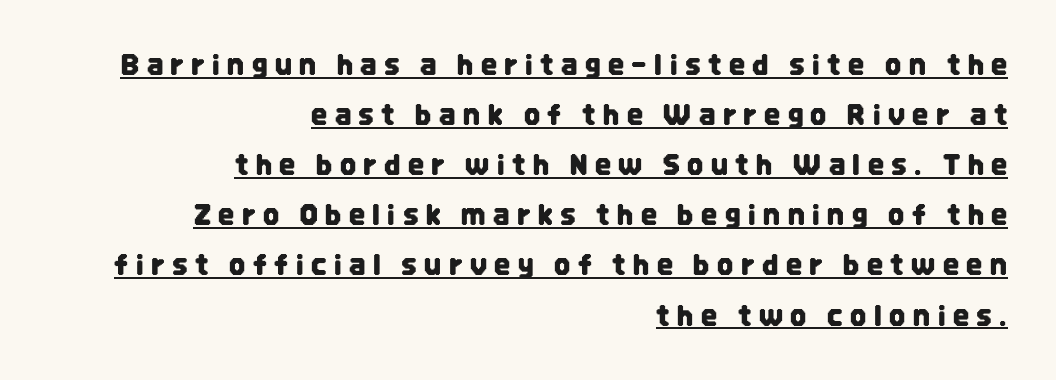
The image shows 28 px condensed sans-serif type, upright; set right-aligned, line spacing 1.79x, unusually wide letter spacing (+0.27 em), underlined; low stroke contrast and a large x-height.
